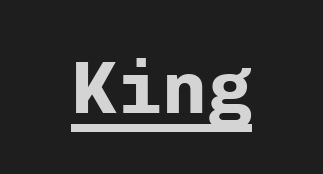
The image shows 75 px bold sans-serif type, upright, monospaced; set normal letter spacing, underlined; low stroke contrast and a medium x-height.
